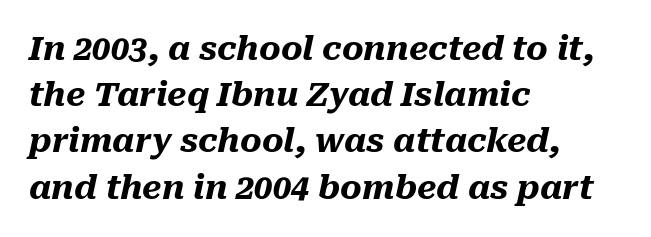
{"italic": "yes", "lean": "right", "slant_degrees": 10, "bold": "yes", "weight": "heavy", "width": "normal", "stroke_contrast": "medium", "x_height": "medium", "monospaced": "no", "underline": "no", "align": "left", "line_spacing": "normal", "line_spacing_ratio": 1.4, "letter_spacing": "normal", "letter_spacing_em": 0.0, "glyph_px": 33}
